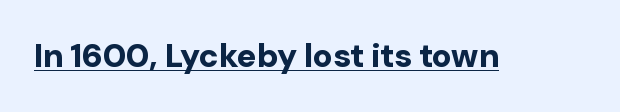
{"serif": "no", "italic": "no", "bold": "yes", "weight": "bold", "width": "normal", "stroke_contrast": "low", "x_height": "medium", "monospaced": "no", "underline": "yes", "letter_spacing": "normal", "letter_spacing_em": 0.0, "glyph_px": 33}
